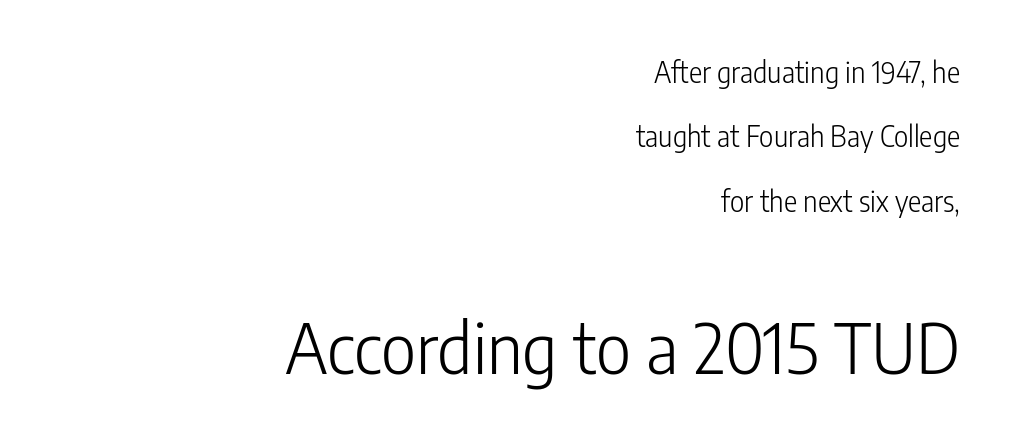
{"serif": "no", "italic": "no", "bold": "no", "weight": "light", "width": "condensed", "stroke_contrast": "low", "x_height": "medium", "monospaced": "no", "underline": "no", "align": "right", "line_spacing": "loose", "line_spacing_ratio": 2.3, "letter_spacing": "normal", "letter_spacing_em": 0.0, "larger_block": "second", "size_ratio": 2.46, "glyph_px": 69}
